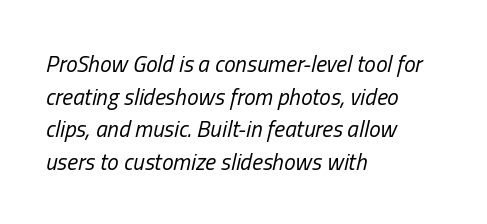
The image shows 23 px text type, italic (leaning right); set left-aligned, normal line spacing (1.42x), normal letter spacing, not underlined.
